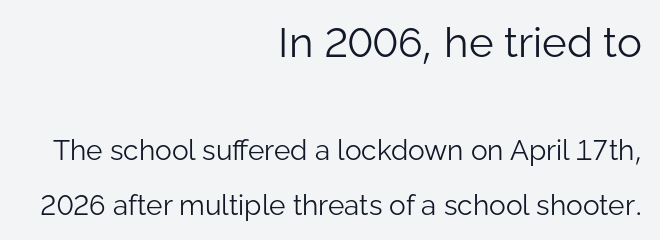
Q: Is the text bold? A: No.
Q: Is the text italic (slanted)? A: No, it is upright.
Q: Is the typeface a serif or a sans-serif typeface? A: Sans-serif.
Q: Is the text underlined? A: No.
Q: How is the paragraph aligned? A: Right-aligned.
Q: Is the spacing between letters normal or unusually wide? A: Normal.
Q: Is the spacing between lines tight, normal or loose? A: Loose.
Q: Which block of text is set in a larger size, the first (top) or the second (bottom)? A: The first (top) one.
Q: Width (condensed, normal, or wide)? A: Normal.
Q: Stroke contrast? A: Low.
Q: x-height? A: Medium.
Q: Monospaced? A: No.
